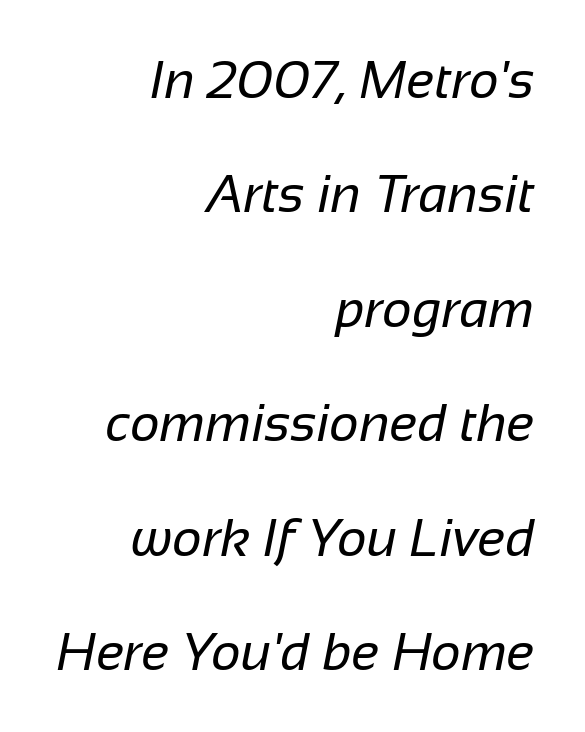
The image shows 52 px regular-weight sans-serif type; set right-aligned, loose line spacing (2.2x), normal letter spacing, not underlined; low stroke contrast and a medium x-height.
